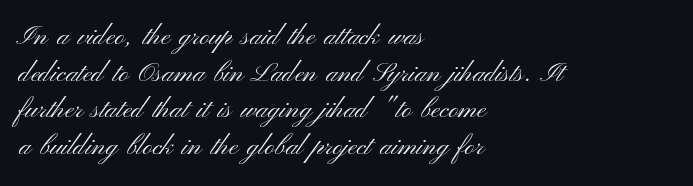
The image shows 27 px text type; set left-aligned, normal line spacing (1.36x), normal letter spacing, not underlined.
